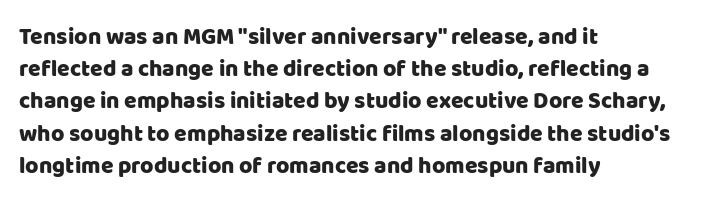
Does the leading feel generous? No, just average. The paragraph shown leans on its left margin. The string is rendered with underlining switched off. Here the glyphs are tracked normally, forming tight word shapes. The font's upright variant was chosen for this text.
